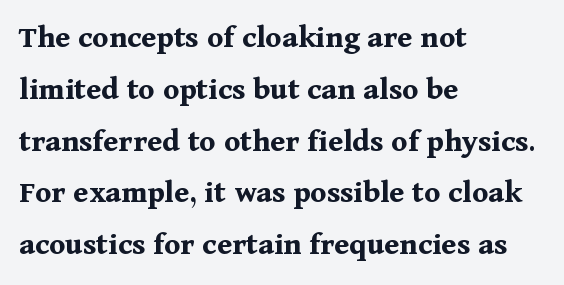
The image shows 33 px bold serif type, upright; set left-aligned, normal line spacing (1.57x), normal letter spacing, not underlined; medium stroke contrast and a medium x-height.
